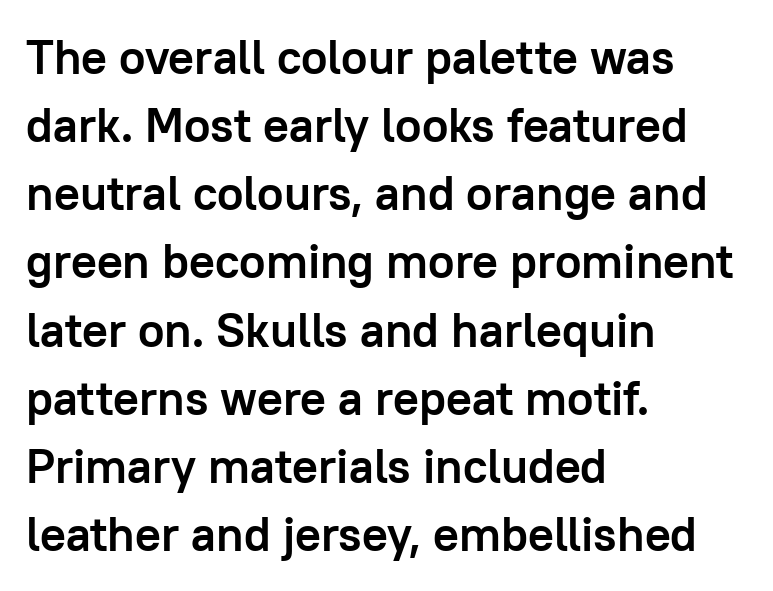
The image shows 48 px semibold sans-serif type, upright; set left-aligned, normal line spacing (1.42x), normal letter spacing, not underlined; low stroke contrast and a medium x-height.
